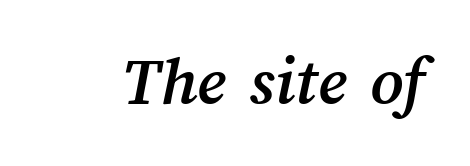
{"width": "normal", "stroke_contrast": "medium", "x_height": "medium", "monospaced": "no", "underline": "no", "letter_spacing": "normal", "letter_spacing_em": 0.0, "glyph_px": 71}
